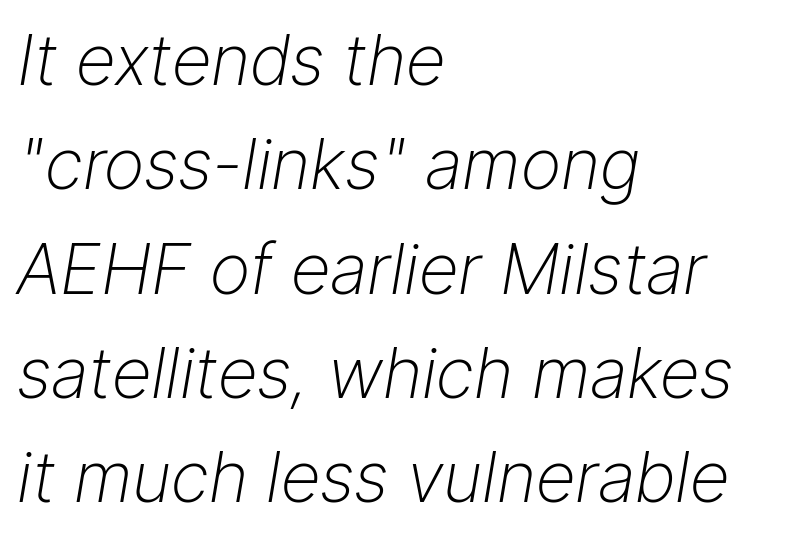
Q: Is the text bold? A: No.
Q: Is the text italic (slanted)? A: Yes, it leans right by about 9 degrees.
Q: Is the text underlined? A: No.
Q: How is the paragraph aligned? A: Left-aligned.
Q: Is the spacing between letters normal or unusually wide? A: Normal.
Q: Is the spacing between lines tight, normal or loose? A: Normal.
Q: Width (condensed, normal, or wide)? A: Normal.
Q: Stroke contrast? A: Low.
Q: x-height? A: Medium.
Q: Monospaced? A: No.
